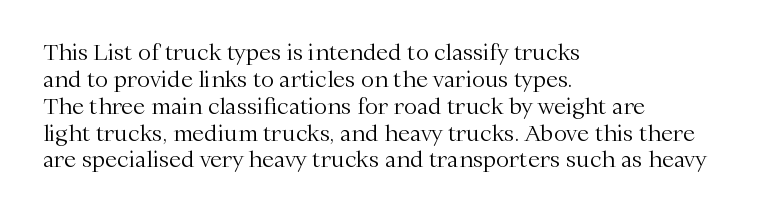
Honestly, the letter spacing is just normal — you wouldn't notice it. A student would call this left alignment; a typographer would say flush left, rag right. The font sits on the lighter half of the weight spectrum, regular included. Just letters on the line, the space beneath them empty.
